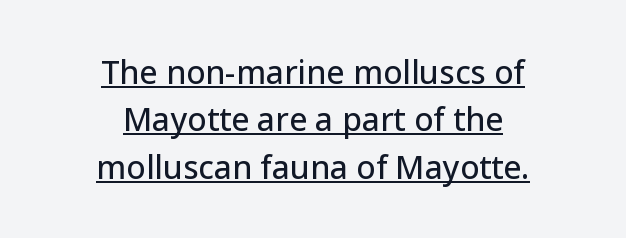
Regular leading. Upright lettering throughout. Decoration check: the copy is underlined. Visually the block forms a symmetrical silhouette, jagged on both flanks. Classification — sans serif. Spacing verdict: proportional, widths tailored to each character.
